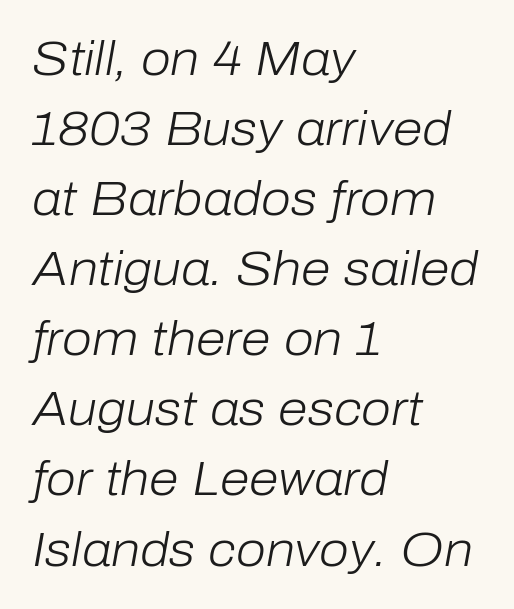
{"italic": "yes", "lean": "right", "slant_degrees": 10, "bold": "no", "weight": "light", "width": "normal", "stroke_contrast": "low", "x_height": "medium", "monospaced": "no", "underline": "no", "align": "left", "line_spacing": "normal", "line_spacing_ratio": 1.46, "letter_spacing": "normal", "letter_spacing_em": 0.0, "glyph_px": 48}
